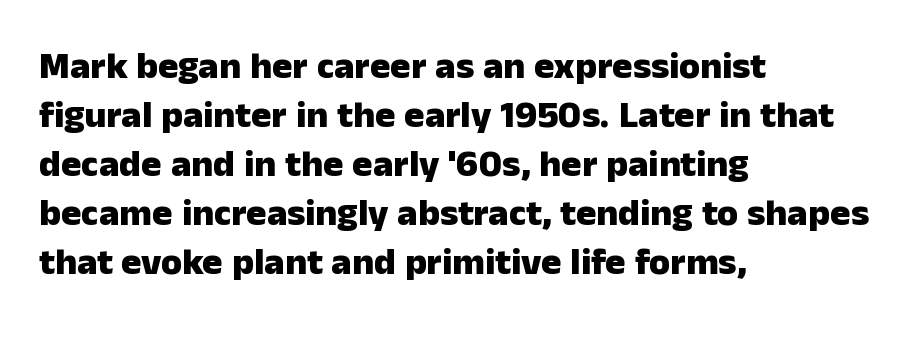
Q: Is the text bold? A: Yes.
Q: Is the text italic (slanted)? A: No, it is upright.
Q: Is the typeface a serif or a sans-serif typeface? A: Sans-serif.
Q: Is the text underlined? A: No.
Q: How is the paragraph aligned? A: Left-aligned.
Q: Is the spacing between letters normal or unusually wide? A: Normal.
Q: Is the spacing between lines tight, normal or loose? A: Normal.
Q: Width (condensed, normal, or wide)? A: Normal.
Q: Stroke contrast? A: Low.
Q: x-height? A: Medium.
Q: Monospaced? A: No.
